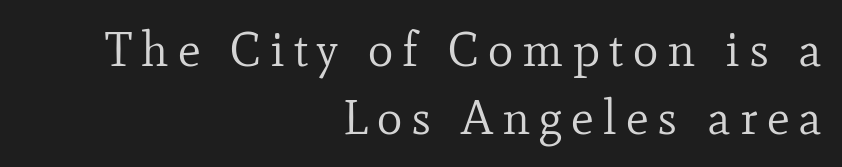
You could not count columns in this text — the font is proportionally spaced. Only glyphs here, with clear space below each row. Visually the block forms a straight wall on the right and a jagged coastline on the left. The cut favours lightness, reaching ordinary text weight at its darkest.
